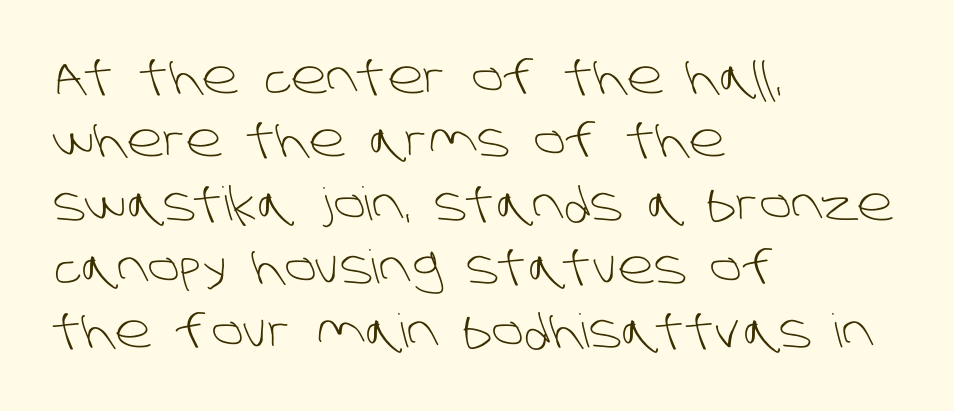
The image shows 46 px light sans-serif type; set left-aligned, normal line spacing (1.38x), normal letter spacing, not underlined; low stroke contrast and a large x-height.
